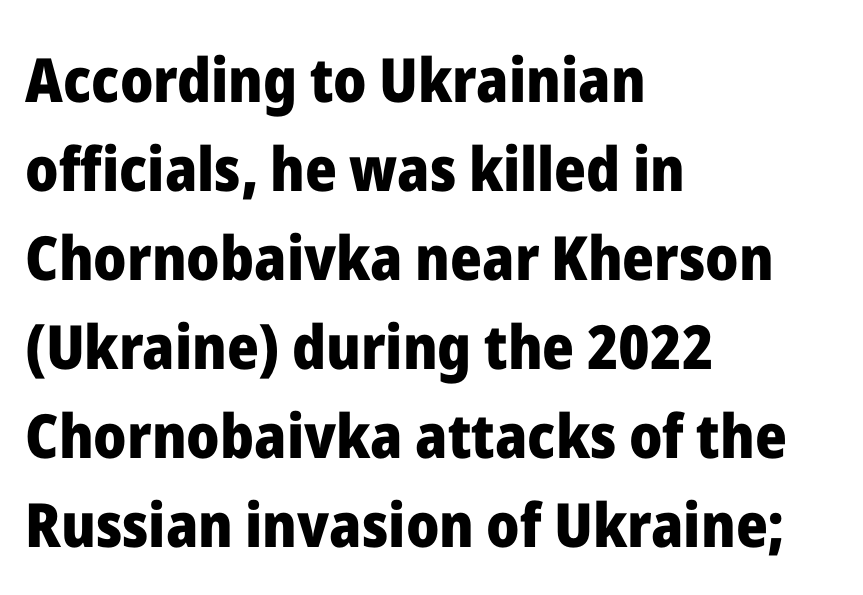
{"serif": "no", "italic": "no", "bold": "yes", "weight": "heavy", "width": "normal", "stroke_contrast": "low", "x_height": "medium", "monospaced": "no", "underline": "no", "align": "left", "line_spacing": "normal", "line_spacing_ratio": 1.46, "letter_spacing": "normal", "letter_spacing_em": 0.0, "glyph_px": 61}
